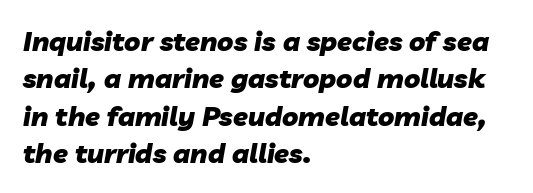
{"italic": "yes", "lean": "right", "slant_degrees": 10, "bold": "yes", "underline": "no", "align": "left", "line_spacing": "normal", "line_spacing_ratio": 1.38, "letter_spacing": "normal", "letter_spacing_em": 0.0, "glyph_px": 27}
